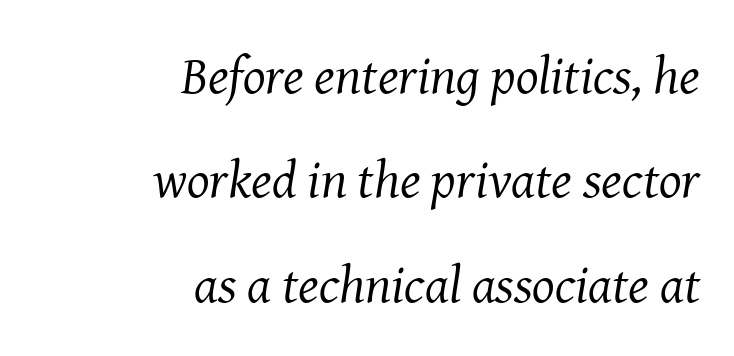
The image shows 53 px regular-weight serif type, italic (leaning right); set right-aligned, loose line spacing (1.97x), normal letter spacing, not underlined; medium stroke contrast and a medium x-height.
